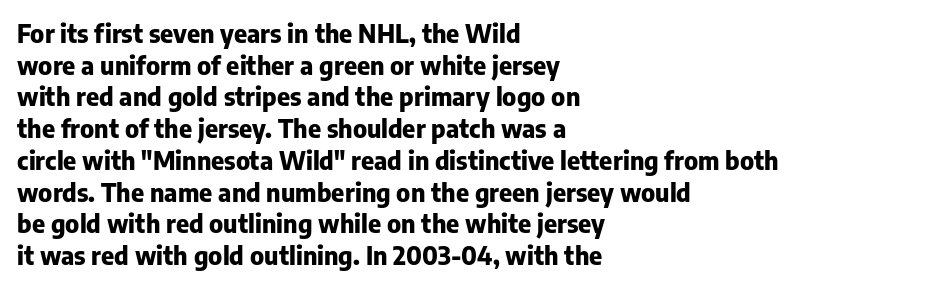
The image shows 25 px bold type, upright; set left-aligned, normal line spacing (1.27x), normal letter spacing, not underlined.
